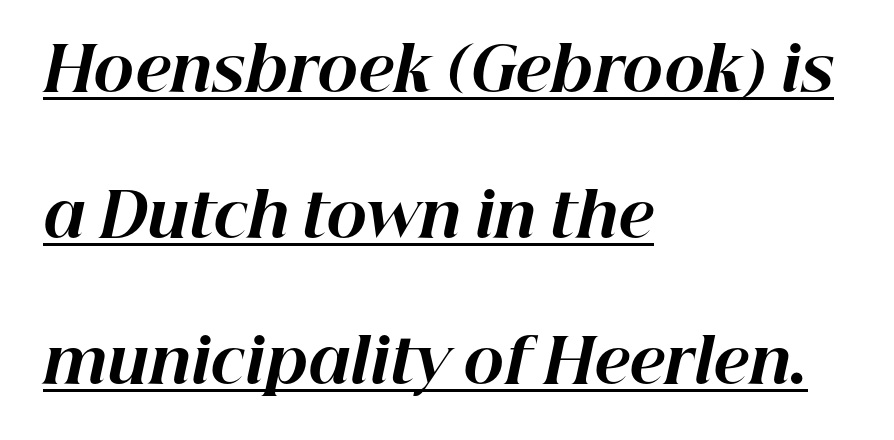
{"italic": "yes", "lean": "right", "slant_degrees": 12, "bold": "yes", "weight": "bold", "width": "normal", "stroke_contrast": "high", "x_height": "medium", "monospaced": "no", "underline": "yes", "align": "left", "line_spacing": "loose", "line_spacing_ratio": 2.39, "letter_spacing": "normal", "letter_spacing_em": 0.0, "glyph_px": 61}
